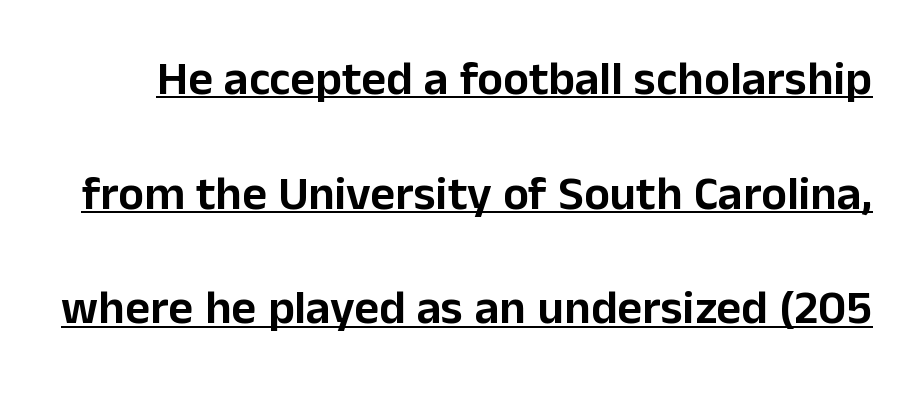
The image shows 48 px sans-serif type, upright; set loose line spacing (2.39x), normal letter spacing, underlined; low stroke contrast and a medium x-height.
